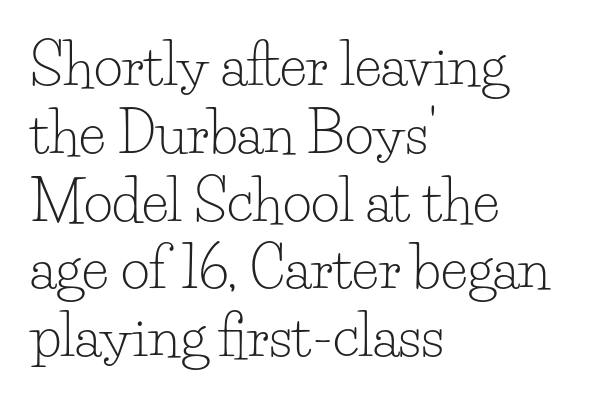
I'd call this a serif setting — the letters wear small feet. Stem width sits at or under what a default text font uses. A classic flush-left, rag-right setting is used for this passage. The passage shown is not underscored anywhere.
